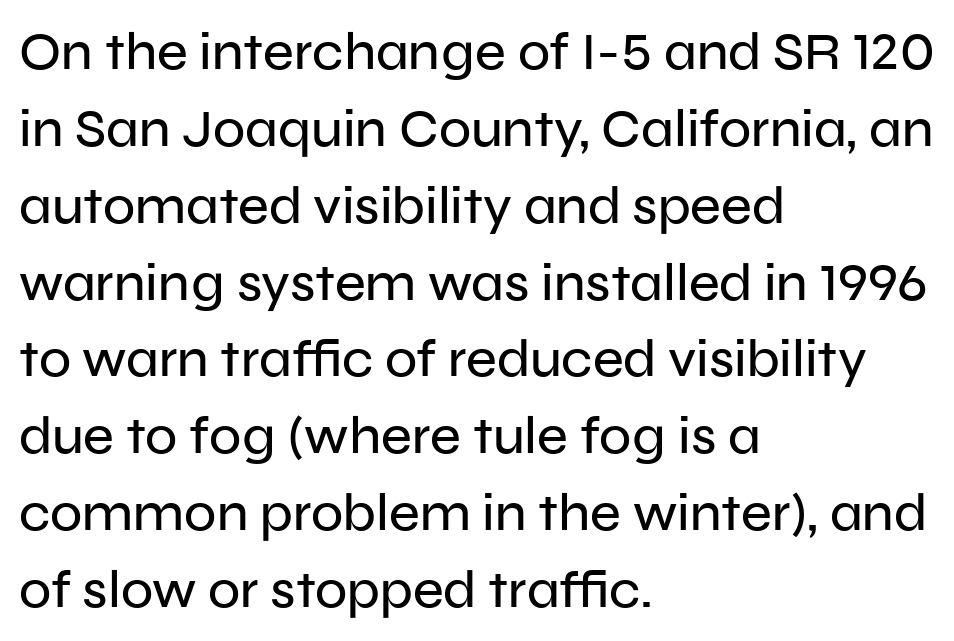
{"serif": "no", "italic": "no", "width": "normal", "stroke_contrast": "low", "x_height": "medium", "monospaced": "no", "underline": "no", "align": "left", "line_spacing": "normal", "line_spacing_ratio": 1.45, "letter_spacing": "normal", "letter_spacing_em": 0.0, "glyph_px": 53}
